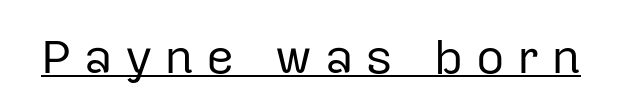
Q: Is the text bold? A: No.
Q: Is the text italic (slanted)? A: No, it is upright.
Q: Is the typeface a serif or a sans-serif typeface? A: Sans-serif.
Q: Is the text underlined? A: Yes.
Q: Is the spacing between letters normal or unusually wide? A: Unusually wide.
Q: Width (condensed, normal, or wide)? A: Normal.
Q: Stroke contrast? A: Low.
Q: x-height? A: Medium.
Q: Monospaced? A: No.
